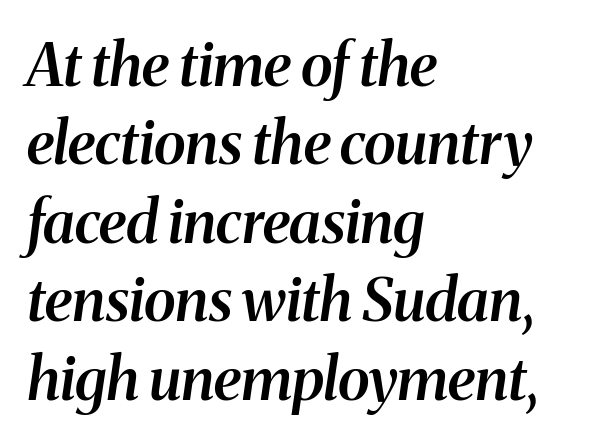
Check the space under the baseline: it is left empty. Layout note: lines flush left. Does extra space separate the letters? No, they use regular spacing. Does the leading feel generous? No, just average. The rendering uses a semibold face; strokes are thickened but not to full bold.
